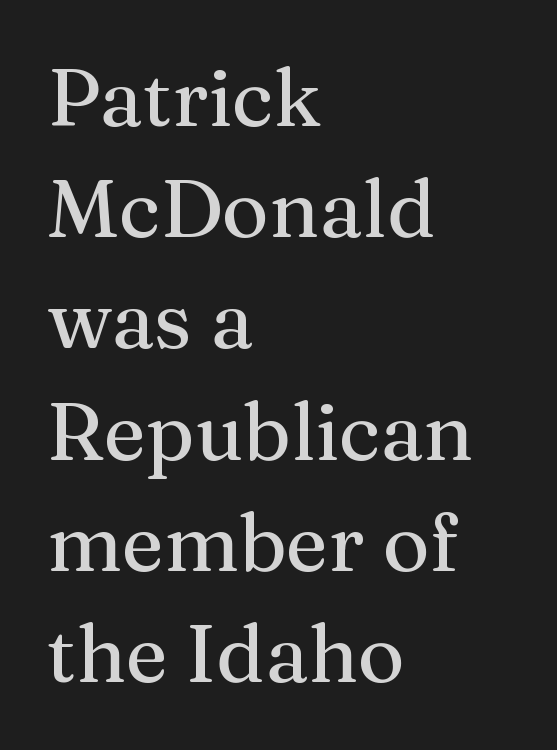
{"serif": "yes", "italic": "no", "width": "normal", "stroke_contrast": "medium", "x_height": "medium", "monospaced": "no", "underline": "no", "align": "left", "line_spacing": "normal", "line_spacing_ratio": 1.39, "letter_spacing": "normal", "letter_spacing_em": 0.0, "glyph_px": 80}
